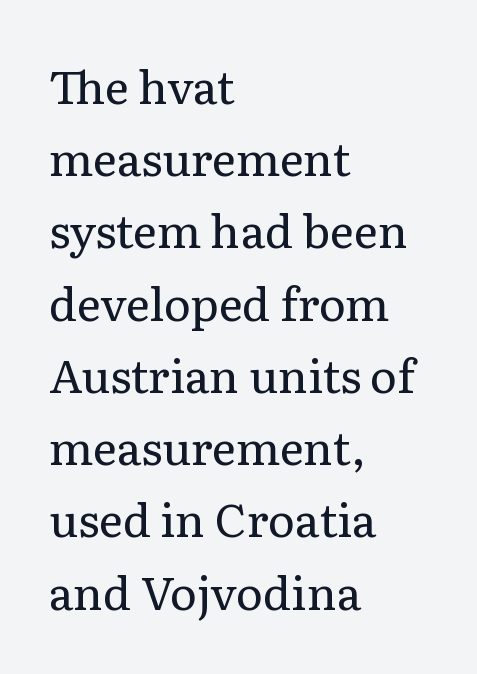
The image shows 46 px regular-weight serif type, upright; set left-aligned, normal line spacing (1.57x), normal letter spacing, not underlined; low stroke contrast and a medium x-height.
